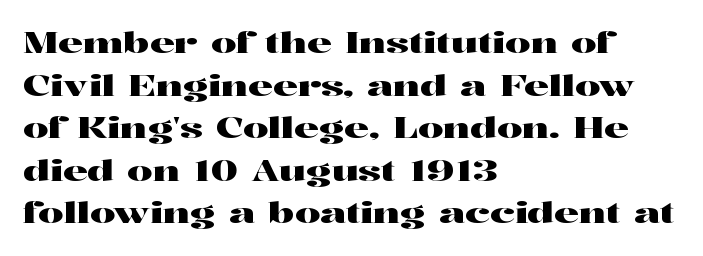
The image shows 28 px wide serif type, upright; set left-aligned, normal line spacing (1.52x), normal letter spacing, not underlined; high stroke contrast and a medium x-height.
